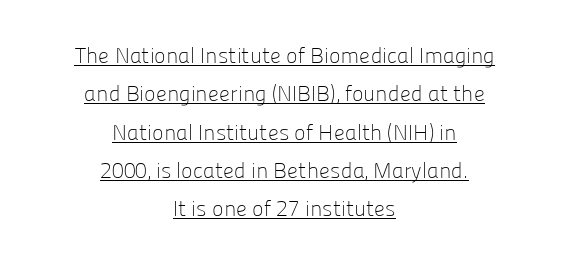
Q: Is the text bold? A: No.
Q: Is the text italic (slanted)? A: No, it is upright.
Q: Is the text underlined? A: Yes.
Q: How is the paragraph aligned? A: Centered.
Q: Is the spacing between letters normal or unusually wide? A: Normal.
